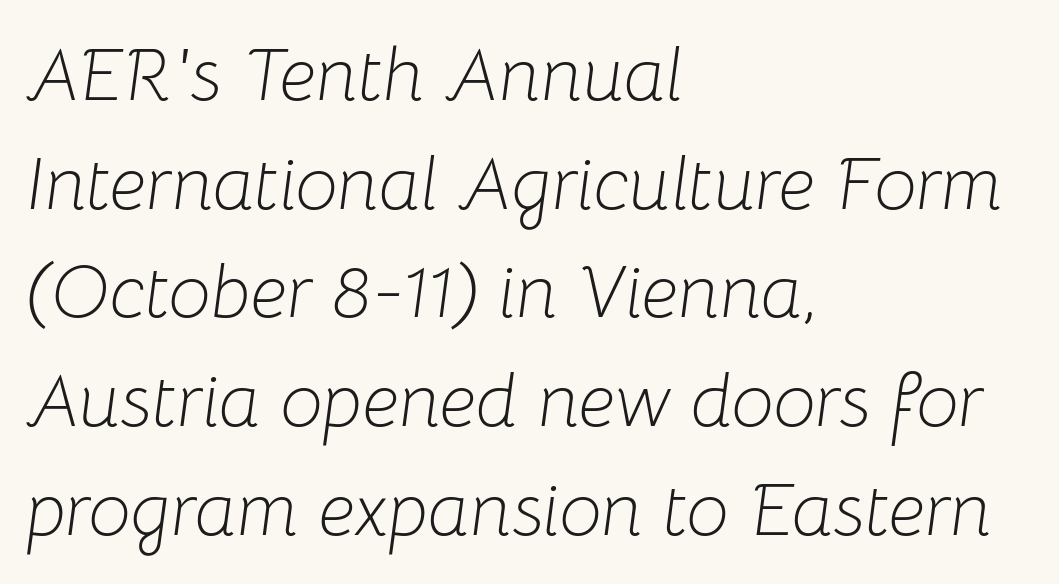
The image shows 75 px light type, italic (leaning right); set left-aligned, normal line spacing (1.45x), normal letter spacing, not underlined; low stroke contrast and a medium x-height.
